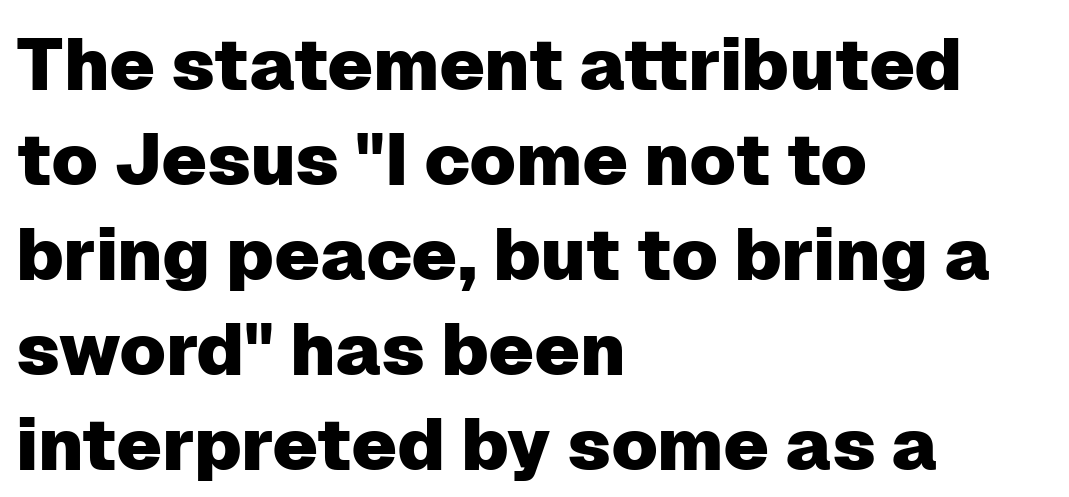
The image shows 73 px sans-serif type, upright; set left-aligned, normal line spacing (1.3x), normal letter spacing, not underlined; low stroke contrast and a medium x-height.
